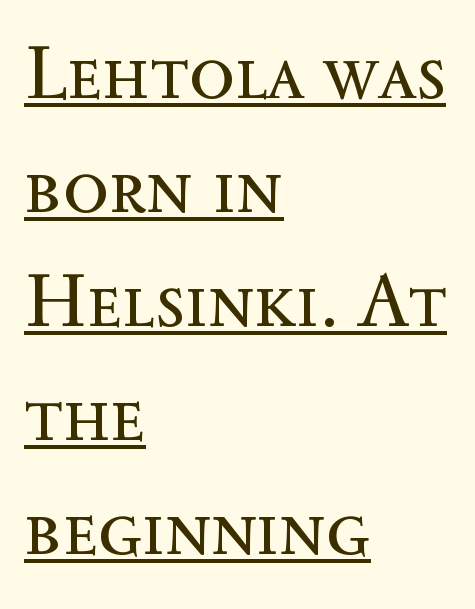
Note the varied advance widths — an 'i' is clearly narrower than an 'm'. Does the copy run flush right? No — it runs flush left. Summary of vertical rhythm: regular, with standard interline spacing. You could call the tracking neutral — neither tight nor loose. A roman cut, with each character standing at attention.
